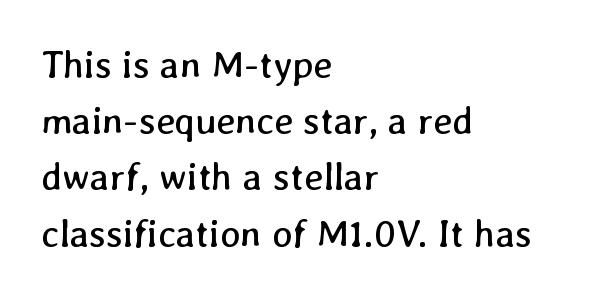
Q: Is the text bold? A: No.
Q: Is the text underlined? A: No.
Q: How is the paragraph aligned? A: Left-aligned.
Q: Is the spacing between letters normal or unusually wide? A: Normal.
Q: Is the spacing between lines tight, normal or loose? A: Normal.
Q: Width (condensed, normal, or wide)? A: Normal.
Q: Stroke contrast? A: Low.
Q: x-height? A: Medium.
Q: Monospaced? A: No.
